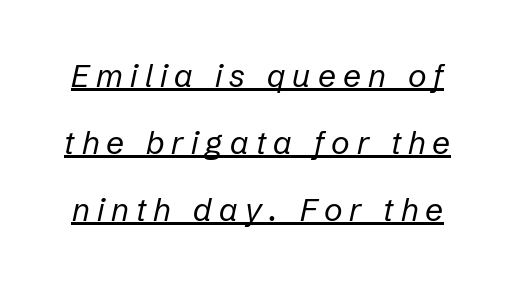
Slant detected: the letters are inclined. The specimen includes a rule beneath the text block's lines. Nothing heavy about these letters — not bold at all. This rendering widens character spacing well past its baseline value. Horizontal bands of white between lines are thick stripes. The letters advance in unequal steps, a hallmark of proportional type.
